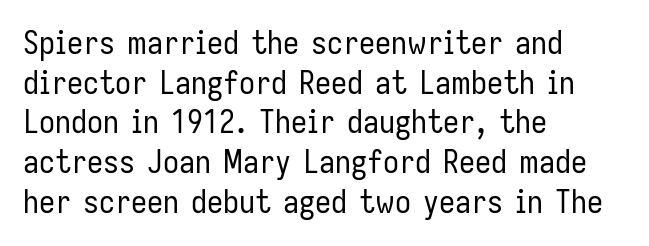
Here the glyphs are tracked normally, forming tight word shapes. Designer's note — italics off, roman on. Do the characters align in a grid? No, the font is proportional. Are there feet on the stems? There aren't — it's a sans.
